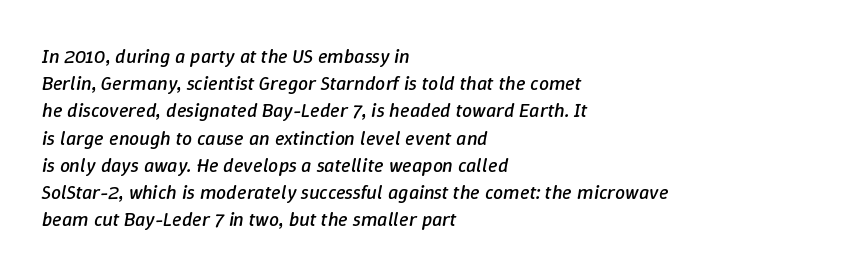
The image shows 20 px text type, italic (leaning right); set left-aligned, normal line spacing (1.36x), normal letter spacing, not underlined.
